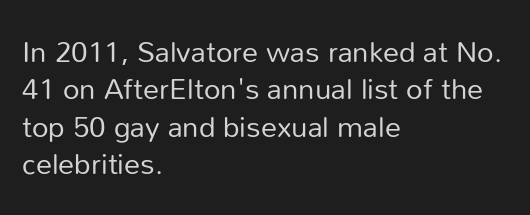
The image shows 29 px regular-weight sans-serif type, upright; set left-aligned, normal line spacing (1.29x), normal letter spacing, not underlined; low stroke contrast and a medium x-height.
